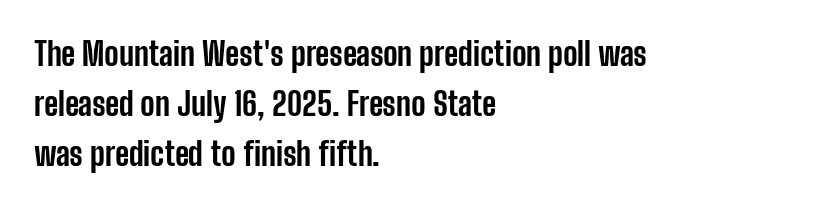
The space directly below the letters is spotless. The rendering shows plain stroke endings on the letterforms — a sans-serif design. How are the letters spaced? Ordinarily, with no added tracking. Spacing verdict: proportional, widths tailored to each character.
